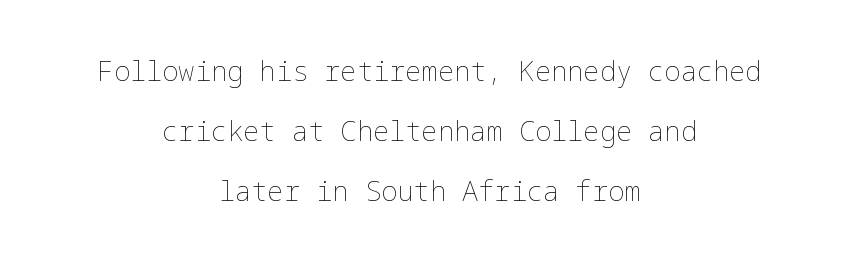
This sample is center-justified, so both line endings float freely. Posture: vertical. Leading is clearly above the norm, producing a sparse column. The line texture is even and compact thanks to regular tracking. Counters stay open thanks to moderate or lighter strokes.
